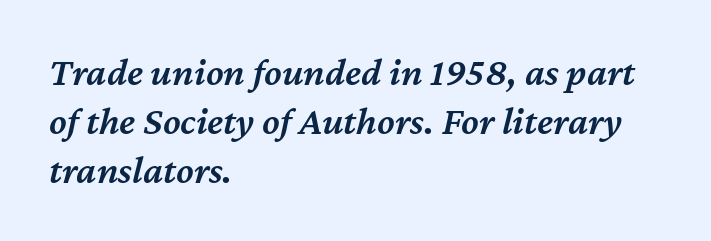
The image shows 40 px semibold type, italic (leaning right); set left-aligned, line spacing 1.22x, normal letter spacing, not underlined; medium stroke contrast and a medium x-height.
